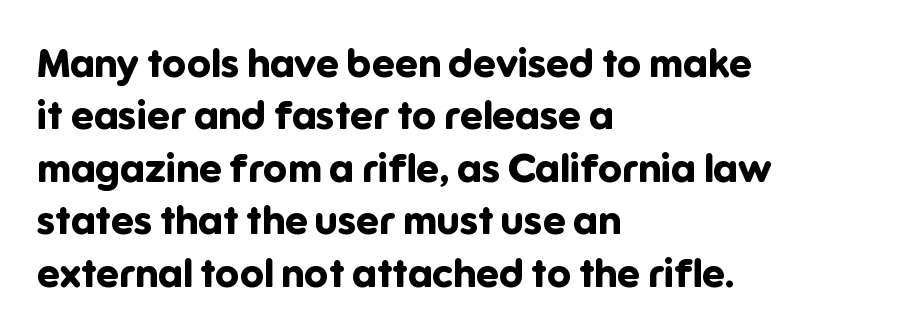
What kind of face is this? One without serifs — a sans. The strip under each line holds only bare page. The typesetter chose a ragged-right arrangement here. You could call the tracking neutral — neither tight nor loose. Ordinary non-slanted type is in use. Emphasis by weight is at full strength: bold.
